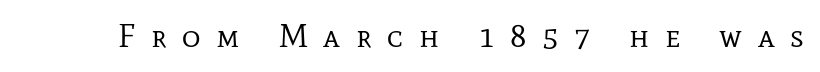
The image shows 32 px regular-weight serif type, upright; set unusually wide letter spacing (+0.49 em), not underlined; low stroke contrast and a medium x-height.
